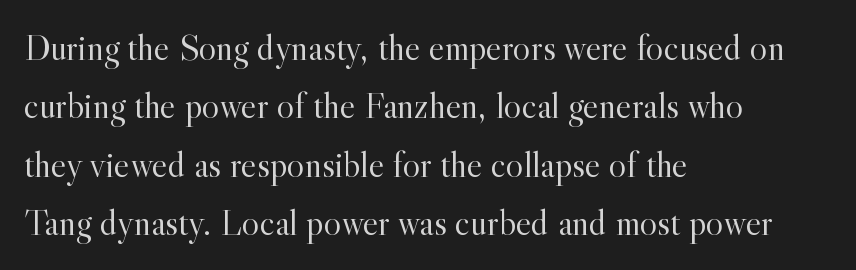
Q: Is the text bold? A: No.
Q: Is the text italic (slanted)? A: No, it is upright.
Q: Is the typeface a serif or a sans-serif typeface? A: Serif.
Q: Is the text underlined? A: No.
Q: How is the paragraph aligned? A: Left-aligned.
Q: Is the spacing between letters normal or unusually wide? A: Normal.
Q: Is the spacing between lines tight, normal or loose? A: Normal.
Q: Width (condensed, normal, or wide)? A: Normal.
Q: x-height? A: Small.
Q: Monospaced? A: No.
